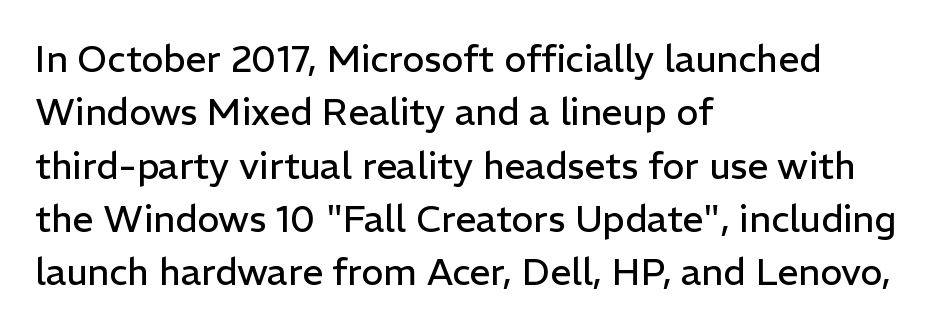
Q: Is the text bold? A: No.
Q: Is the text italic (slanted)? A: No, it is upright.
Q: Is the typeface a serif or a sans-serif typeface? A: Sans-serif.
Q: Is the text underlined? A: No.
Q: How is the paragraph aligned? A: Left-aligned.
Q: Is the spacing between letters normal or unusually wide? A: Normal.
Q: Is the spacing between lines tight, normal or loose? A: Normal.
Q: Width (condensed, normal, or wide)? A: Normal.
Q: Stroke contrast? A: Low.
Q: x-height? A: Medium.
Q: Monospaced? A: No.
